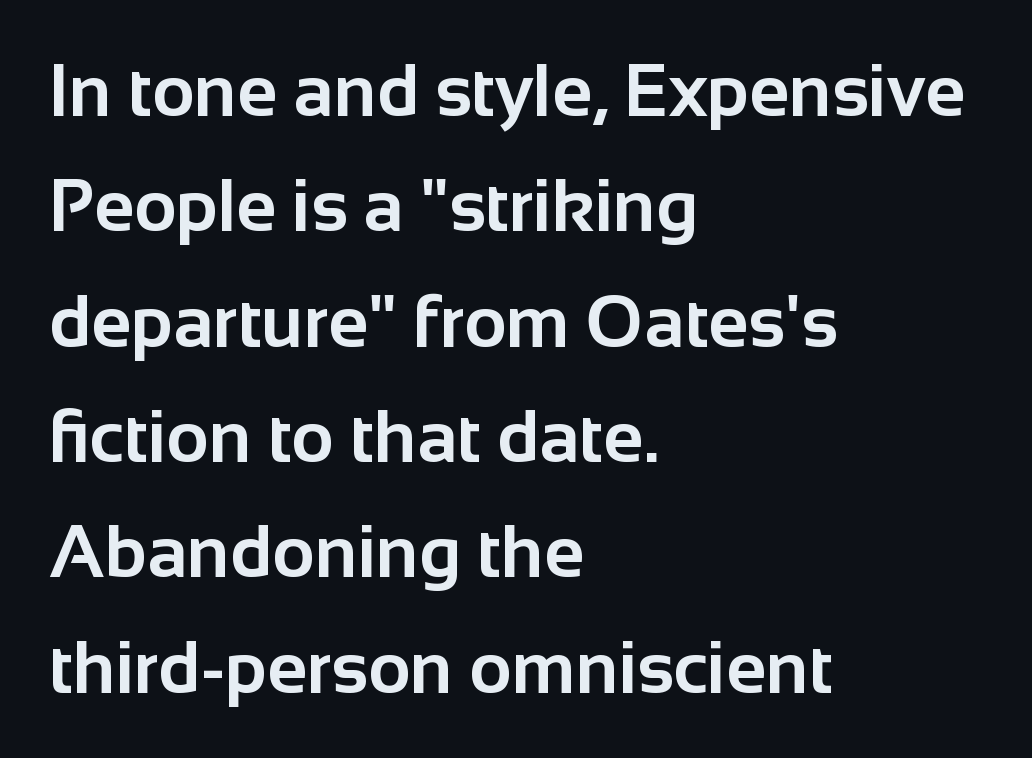
Notice how descenders clear the ascenders below comfortably — that's standard leading. Spacing verdict: proportional, widths tailored to each character. Serifs: no, the terminals of the letterforms are clean. You'd pick this weight for a headline — it's a proper bold.
